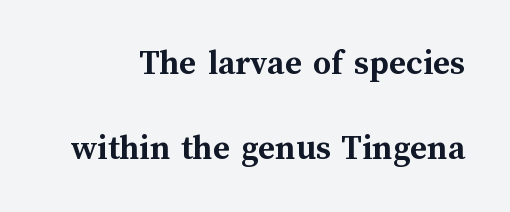
The lettering stays uniformly vertical, giving the passage a roman look. What weight is shown? A full bold with thick strokes. Airy leading. The rendering keeps characters at their native spacing.
